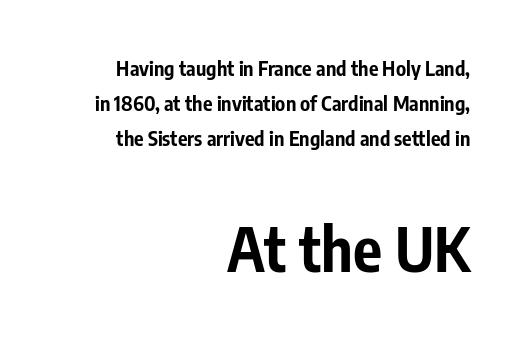
The image shows 61 px bold, condensed sans-serif type, upright; set right-aligned, line spacing 1.75x, normal letter spacing, not underlined; the second (bottom) block is 3.05x larger; low stroke contrast and a medium x-height.
